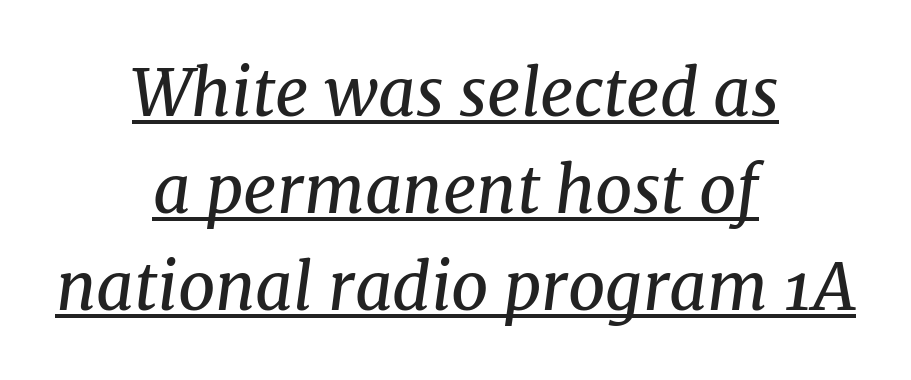
Q: Is the text bold? A: No.
Q: Is the text italic (slanted)? A: Yes, it leans right by about 8 degrees.
Q: Is the typeface a serif or a sans-serif typeface? A: Serif.
Q: Is the text underlined? A: Yes.
Q: How is the paragraph aligned? A: Centered.
Q: Is the spacing between letters normal or unusually wide? A: Normal.
Q: Is the spacing between lines tight, normal or loose? A: Normal.
Q: Width (condensed, normal, or wide)? A: Normal.
Q: Stroke contrast? A: Medium.
Q: x-height? A: Medium.
Q: Monospaced? A: No.
